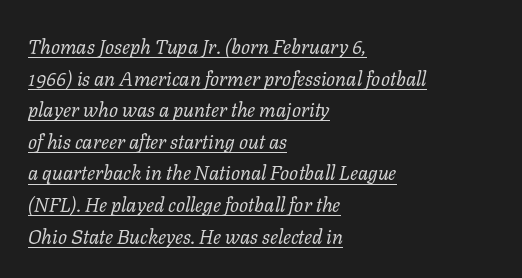
The image shows 20 px text type, italic (leaning right); set left-aligned, normal line spacing (1.58x), normal letter spacing, underlined.
